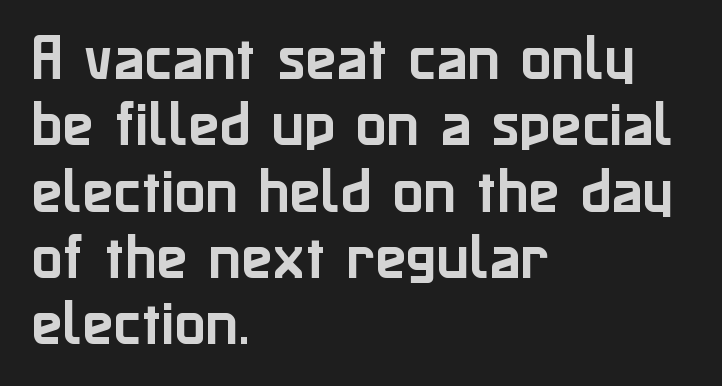
This sample uses an upright cut, with every glyph sitting square on the baseline. Just letters on the line, the space beneath them empty. The rendering uses natural spacing where letterforms have individual widths. Observe the ordinary spacing: letters are neighbours, not strangers. Vertical spacing — default. Each letter's strokes conclude bluntly, with no projecting serifs.
